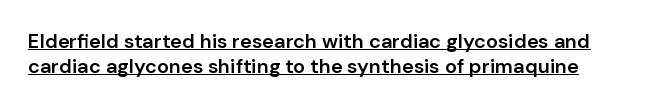
The image shows 20 px text type, upright; set line spacing 1.23x, normal letter spacing, underlined.
